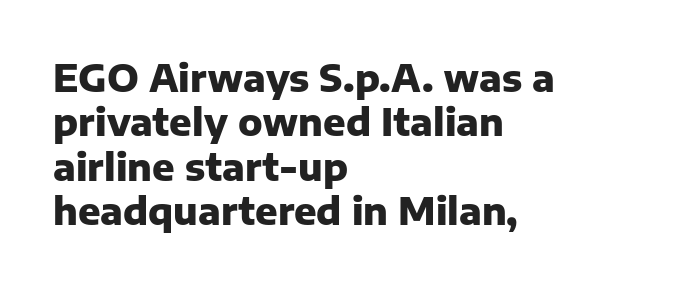
The image shows 37 px heavy sans-serif type, upright; set left-aligned, line spacing 1.2x, normal letter spacing, not underlined; low stroke contrast and a medium x-height.
